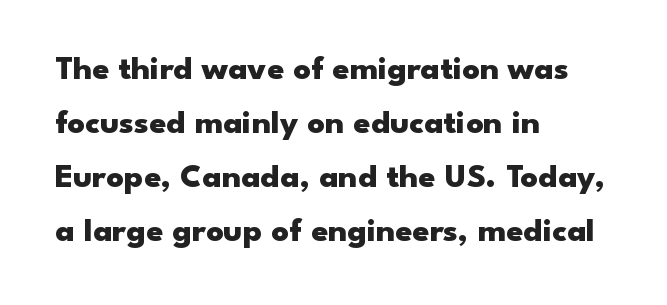
Q: Is the text bold? A: Yes.
Q: Is the text italic (slanted)? A: No, it is upright.
Q: Is the typeface a serif or a sans-serif typeface? A: Sans-serif.
Q: Is the text underlined? A: No.
Q: How is the paragraph aligned? A: Left-aligned.
Q: Is the spacing between letters normal or unusually wide? A: Normal.
Q: Is the spacing between lines tight, normal or loose? A: Normal.
Q: Width (condensed, normal, or wide)? A: Wide.
Q: Stroke contrast? A: Low.
Q: x-height? A: Small.
Q: Monospaced? A: No.
